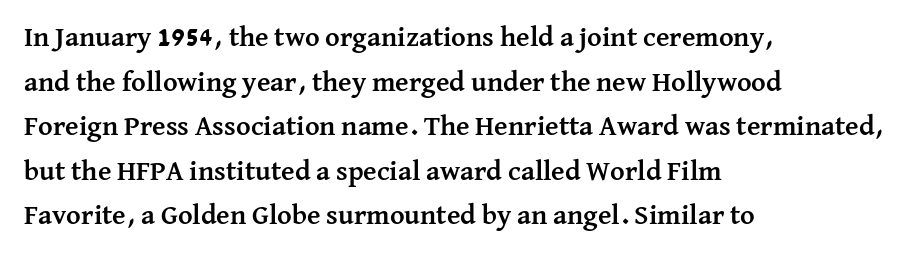
Q: Is the text bold? A: Yes.
Q: Is the text italic (slanted)? A: No, it is upright.
Q: Is the typeface a serif or a sans-serif typeface? A: Serif.
Q: Is the text underlined? A: No.
Q: How is the paragraph aligned? A: Left-aligned.
Q: Is the spacing between letters normal or unusually wide? A: Normal.
Q: Is the spacing between lines tight, normal or loose? A: Normal.
Q: Width (condensed, normal, or wide)? A: Normal.
Q: Stroke contrast? A: Medium.
Q: x-height? A: Medium.
Q: Monospaced? A: No.
